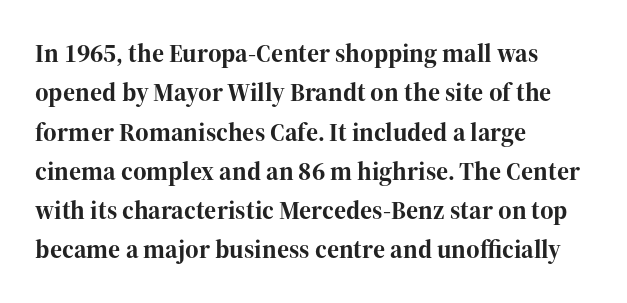
{"italic": "no", "bold": "yes", "underline": "no", "align": "left", "line_spacing": "normal", "line_spacing_ratio": 1.51, "letter_spacing": "normal", "letter_spacing_em": 0.0, "glyph_px": 26}
